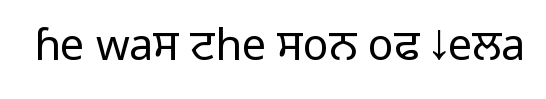
The lettering holds an erect, upright posture throughout. Summary of weight: not heavy and not bold. What stands out about the letter spacing? Nothing — it is the standard amount. The space beneath each line is pristine and unruled.
